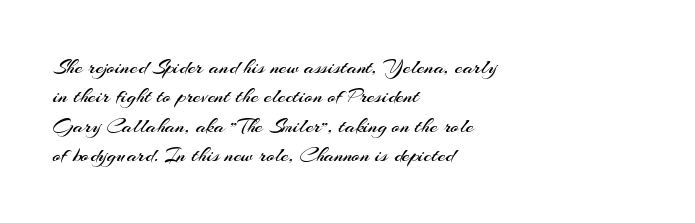
Q: Is the text bold? A: No.
Q: Is the text italic (slanted)? A: Yes.
Q: Is the text underlined? A: No.
Q: How is the paragraph aligned? A: Left-aligned.
Q: Is the spacing between letters normal or unusually wide? A: Normal.
Q: Is the spacing between lines tight, normal or loose? A: Normal.
